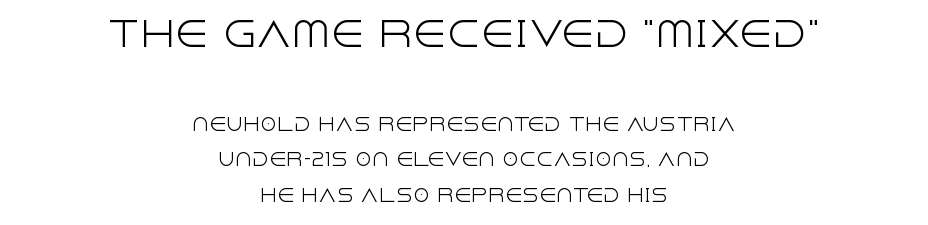
Q: Is the text bold? A: No.
Q: Is the text italic (slanted)? A: No, it is upright.
Q: Is the typeface a serif or a sans-serif typeface? A: Sans-serif.
Q: Is the text underlined? A: No.
Q: How is the paragraph aligned? A: Centered.
Q: Is the spacing between letters normal or unusually wide? A: Normal.
Q: Is the spacing between lines tight, normal or loose? A: Loose.
Q: Which block of text is set in a larger size, the first (top) or the second (bottom)? A: The first (top) one.
Q: Width (condensed, normal, or wide)? A: Normal.
Q: x-height? A: Large.
Q: Monospaced? A: No.
